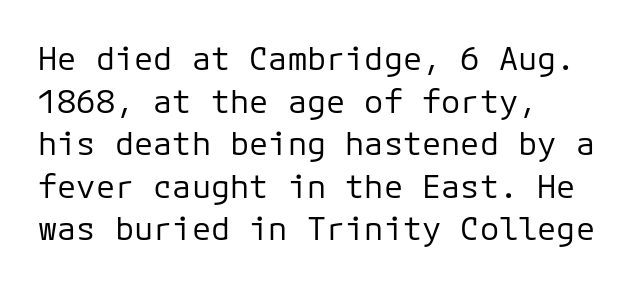
Q: Is the text bold? A: No.
Q: Is the text italic (slanted)? A: No, it is upright.
Q: Is the typeface a serif or a sans-serif typeface? A: Sans-serif.
Q: Is the text underlined? A: No.
Q: How is the paragraph aligned? A: Left-aligned.
Q: Is the spacing between letters normal or unusually wide? A: Normal.
Q: Is the spacing between lines tight, normal or loose? A: Normal.
Q: Width (condensed, normal, or wide)? A: Normal.
Q: Stroke contrast? A: Low.
Q: x-height? A: Medium.
